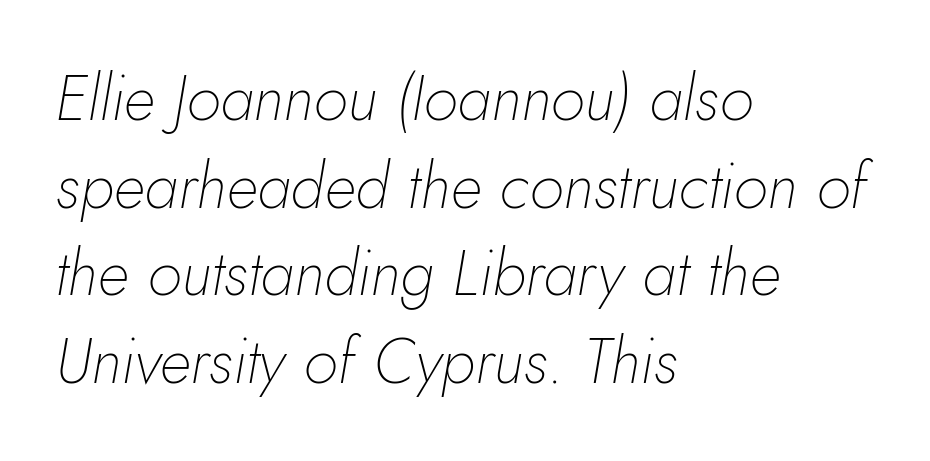
Honestly, there is no underline to notice here at all. Is this a fixed-width face? No — the glyphs have proportional, varying widths. How would I describe the line gaps? Plain and ordinary. Each stroke keeps to a modest, everyday thickness or less. If you drew a line through each stem, it would be angled. Is the block centered? No — it sits flush against the left margin.
